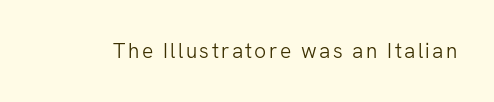
{"italic": "no", "bold": "no", "underline": "no", "glyph_px": 21}
